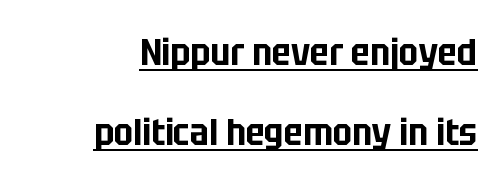
Leading: increased. The designer went with a sans here, leaving each stem footless. The lettering holds an erect, upright posture throughout. The passage shown is typed in a proportional face where columns would drift. Standard letterfit; no display-style spreading of the glyphs. This sample carries an underscore along the baseline area.
